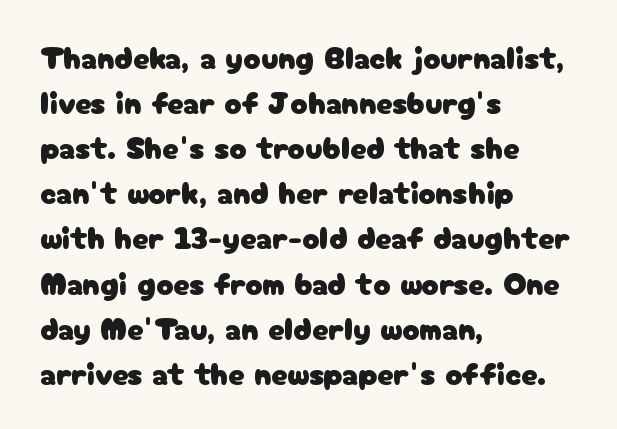
The image shows 32 px sans-serif type, upright; set left-aligned, normal line spacing (1.41x), normal letter spacing, not underlined; low stroke contrast and a medium x-height.
